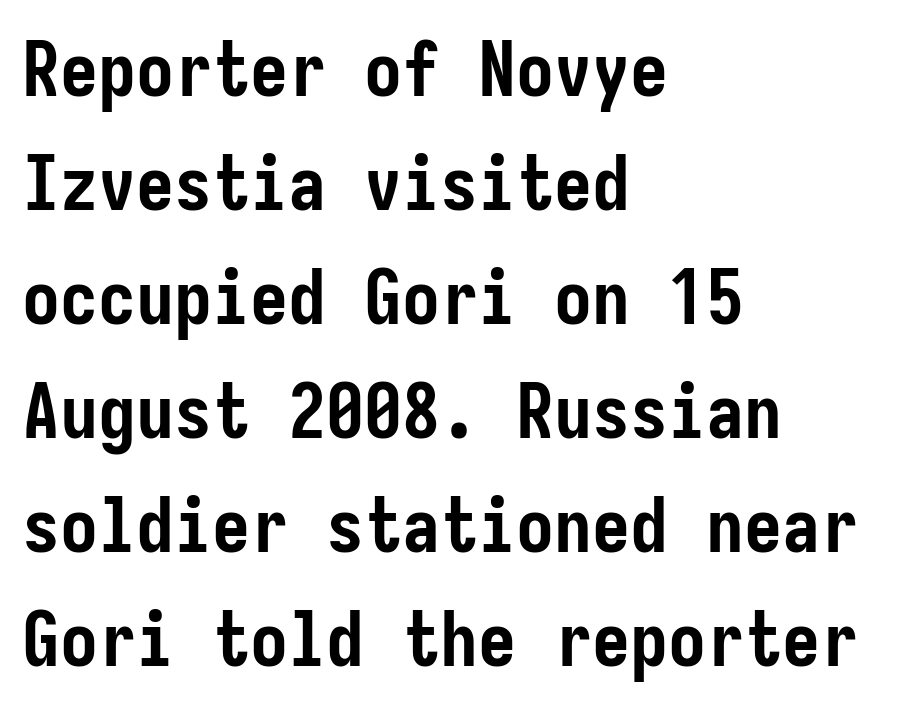
The image shows 76 px semibold, condensed sans-serif type, upright; set left-aligned, normal line spacing (1.5x), normal letter spacing, not underlined; low stroke contrast and a medium x-height.
